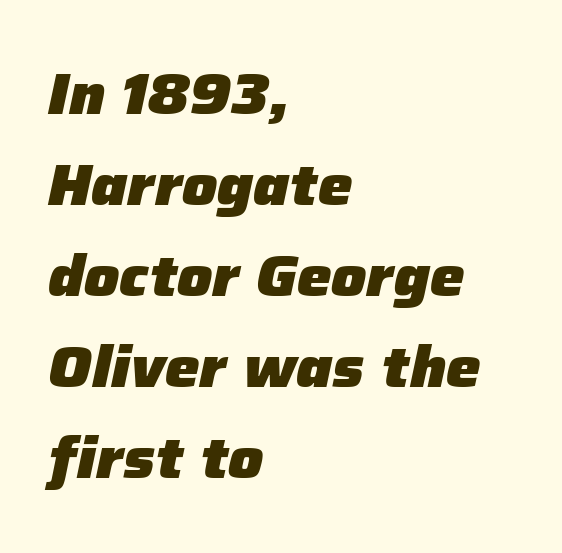
The image shows 58 px heavy type, italic (leaning right); set left-aligned, normal line spacing (1.57x), normal letter spacing, not underlined; low stroke contrast and a medium x-height.
